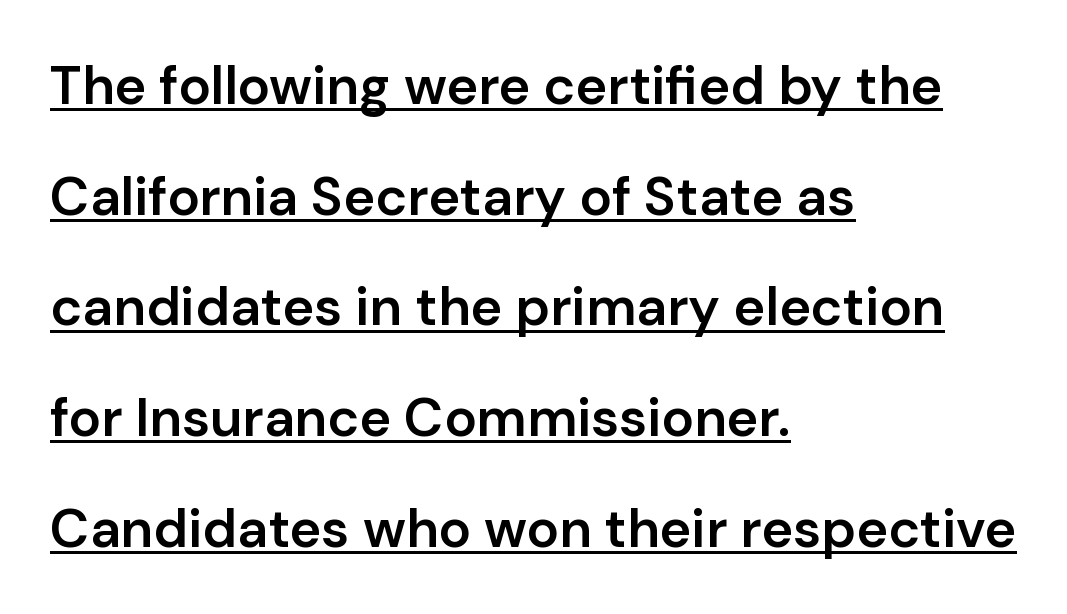
The image shows 54 px semibold sans-serif type, upright; set left-aligned, loose line spacing (2.05x), normal letter spacing, underlined; low stroke contrast and a medium x-height.
